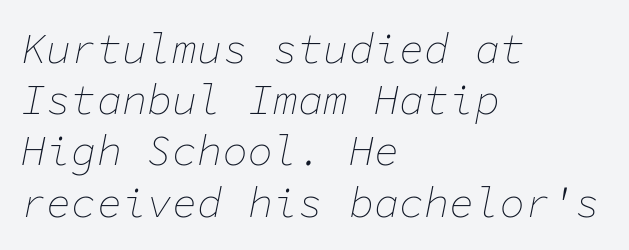
Q: Is the text bold? A: No.
Q: Is the text italic (slanted)? A: Yes, it leans right by about 11 degrees.
Q: Is the text underlined? A: No.
Q: How is the paragraph aligned? A: Left-aligned.
Q: Is the spacing between letters normal or unusually wide? A: Normal.
Q: Width (condensed, normal, or wide)? A: Normal.
Q: Stroke contrast? A: Low.
Q: x-height? A: Medium.
Q: Monospaced? A: Yes.
